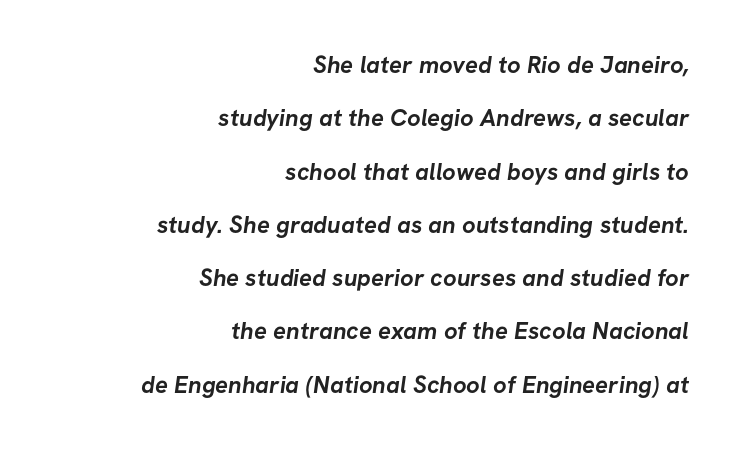
Q: Is the text bold? A: Yes.
Q: Is the text underlined? A: No.
Q: How is the paragraph aligned? A: Right-aligned.
Q: Is the spacing between letters normal or unusually wide? A: Normal.
Q: Is the spacing between lines tight, normal or loose? A: Loose.
